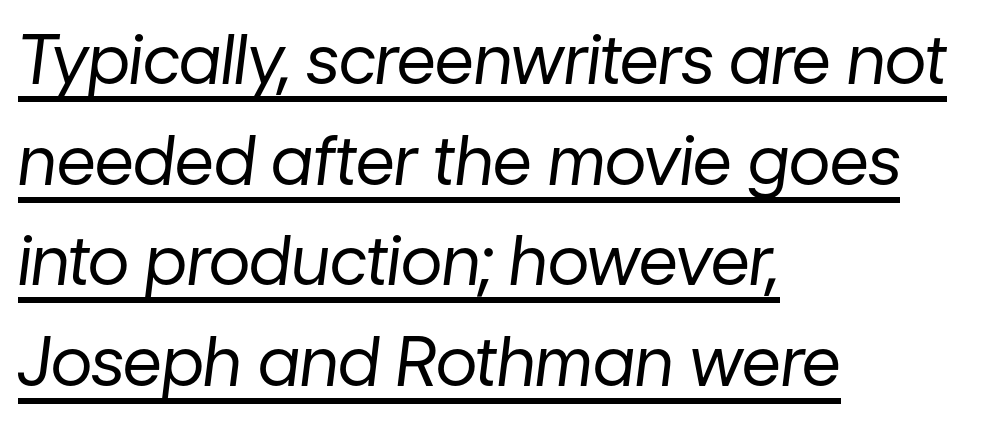
Q: Is the text bold? A: No.
Q: Is the text italic (slanted)? A: Yes, it leans right by about 7 degrees.
Q: Is the text underlined? A: Yes.
Q: How is the paragraph aligned? A: Left-aligned.
Q: Is the spacing between letters normal or unusually wide? A: Normal.
Q: Is the spacing between lines tight, normal or loose? A: Normal.
Q: Width (condensed, normal, or wide)? A: Normal.
Q: Stroke contrast? A: Low.
Q: x-height? A: Medium.
Q: Monospaced? A: No.
